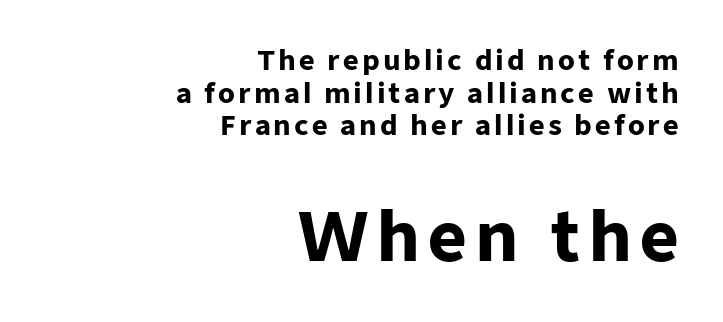
The typesetter chose a ragged-left arrangement here. Stroke thickness is high; the sample reads as a true bold. Designer's note — italics off, roman on. Looks like regular typesetting: each glyph gets only the width it needs.
